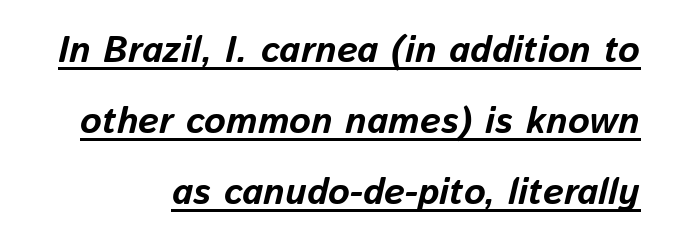
The image shows 37 px bold type, italic (leaning right); set right-aligned, loose line spacing (1.92x), normal letter spacing, underlined; low stroke contrast and a medium x-height.
